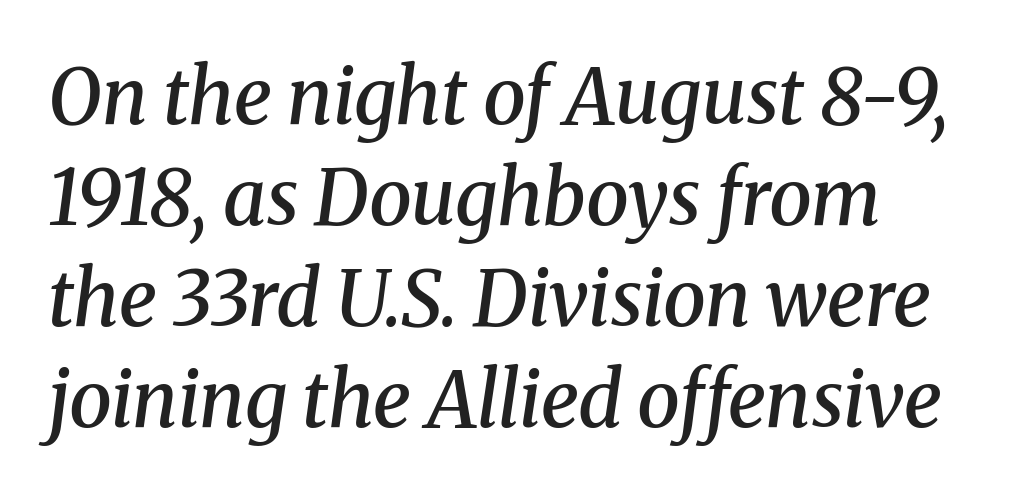
The image shows 77 px semibold serif type, italic (leaning right); set normal line spacing (1.31x), normal letter spacing, not underlined; medium stroke contrast and a medium x-height.
